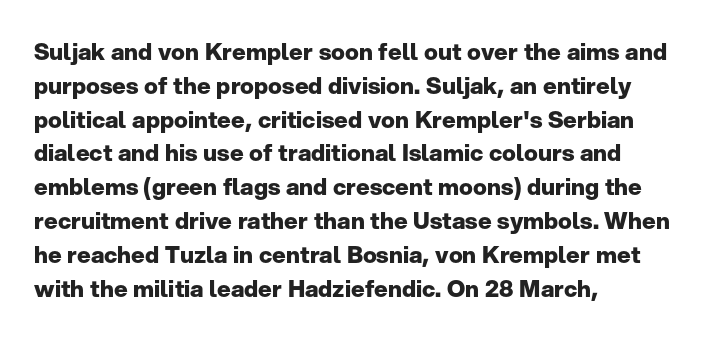
Q: Is the text bold? A: Yes.
Q: Is the text italic (slanted)? A: No, it is upright.
Q: Is the text underlined? A: No.
Q: How is the paragraph aligned? A: Left-aligned.
Q: Is the spacing between letters normal or unusually wide? A: Normal.
Q: Is the spacing between lines tight, normal or loose? A: Normal.
